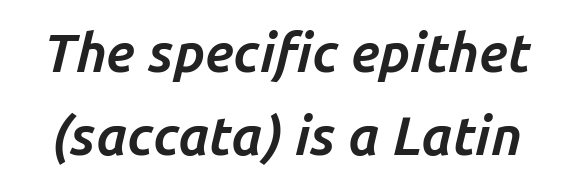
Q: Is the text bold? A: Yes.
Q: Is the text italic (slanted)? A: Yes, it leans right by about 14 degrees.
Q: Is the text underlined? A: No.
Q: Is the spacing between letters normal or unusually wide? A: Normal.
Q: Is the spacing between lines tight, normal or loose? A: Normal.
Q: Width (condensed, normal, or wide)? A: Normal.
Q: Stroke contrast? A: Low.
Q: x-height? A: Medium.
Q: Monospaced? A: No.
